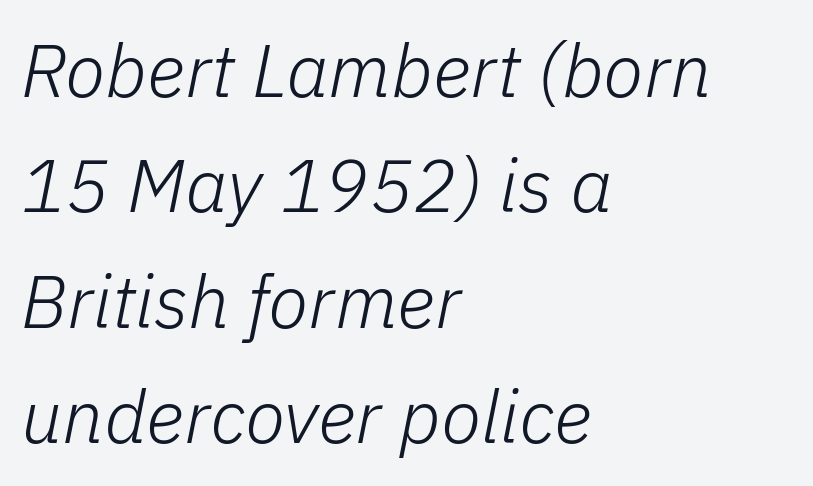
The image shows 74 px light type, italic (leaning right); set left-aligned, normal line spacing (1.56x), normal letter spacing, not underlined; low stroke contrast and a medium x-height.
